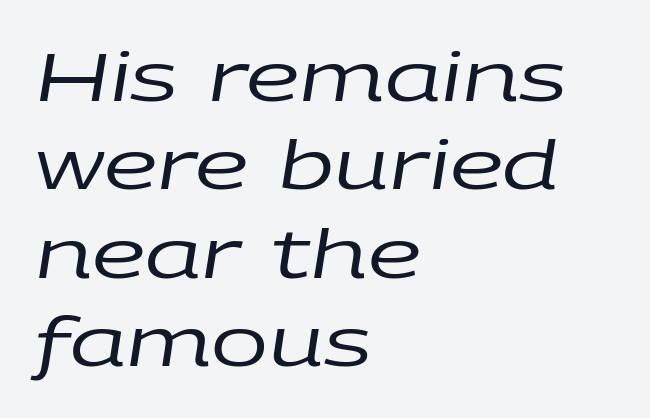
The image shows 68 px regular-weight, wide type, italic (leaning right); set left-aligned, normal line spacing (1.3x), normal letter spacing, not underlined; low stroke contrast and a large x-height.
